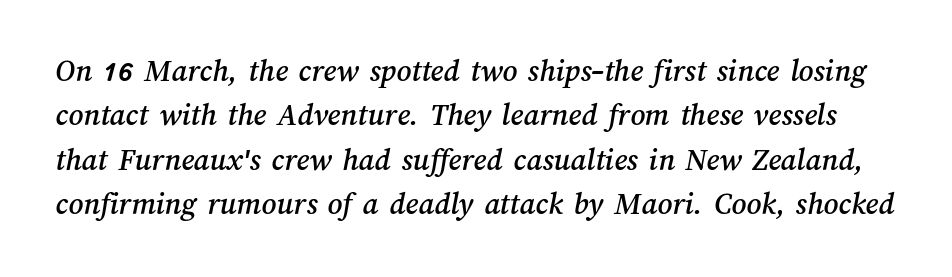
{"width": "normal", "stroke_contrast": "medium", "x_height": "medium", "monospaced": "no", "underline": "no", "line_spacing": "normal", "line_spacing_ratio": 1.39, "letter_spacing": "normal", "letter_spacing_em": 0.0, "glyph_px": 32}
